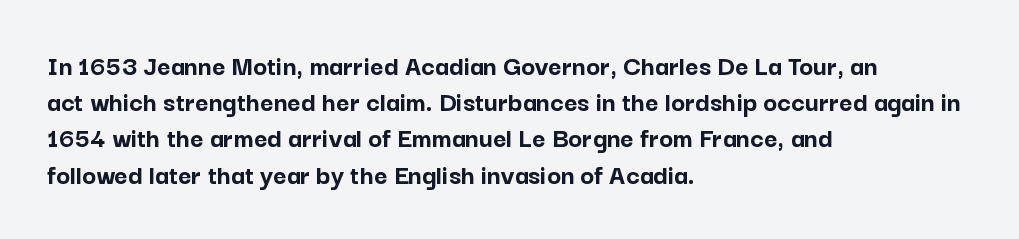
Q: Is the text bold? A: Yes.
Q: Is the text italic (slanted)? A: No, it is upright.
Q: Is the typeface a serif or a sans-serif typeface? A: Sans-serif.
Q: Is the text underlined? A: No.
Q: How is the paragraph aligned? A: Left-aligned.
Q: Is the spacing between letters normal or unusually wide? A: Normal.
Q: Is the spacing between lines tight, normal or loose? A: Normal.
Q: Width (condensed, normal, or wide)? A: Normal.
Q: Stroke contrast? A: Low.
Q: x-height? A: Medium.
Q: Monospaced? A: No.
